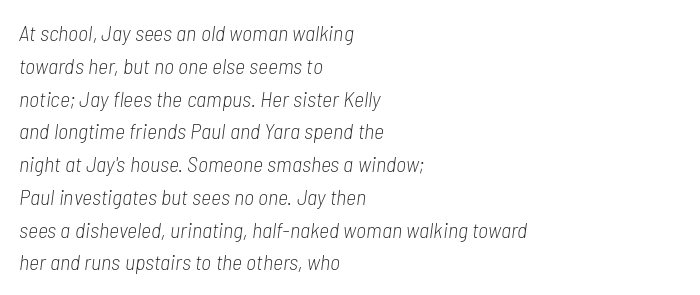
This rendering uses left alignment, leaving the right contour irregular. Normally led — the rows are evenly, conventionally spaced. Vertical stems look standard width or narrower in stroke. Looking at the ascenders, they clearly lean.
